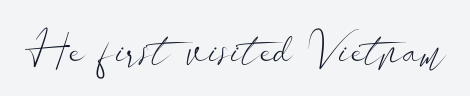
Q: Is the text bold? A: No.
Q: Is the text italic (slanted)? A: Yes.
Q: Is the typeface a serif or a sans-serif typeface? A: Sans-serif.
Q: Is the text underlined? A: No.
Q: Is the spacing between letters normal or unusually wide? A: Normal.
Q: Width (condensed, normal, or wide)? A: Wide.
Q: Stroke contrast? A: Low.
Q: x-height? A: Small.
Q: Monospaced? A: No.
